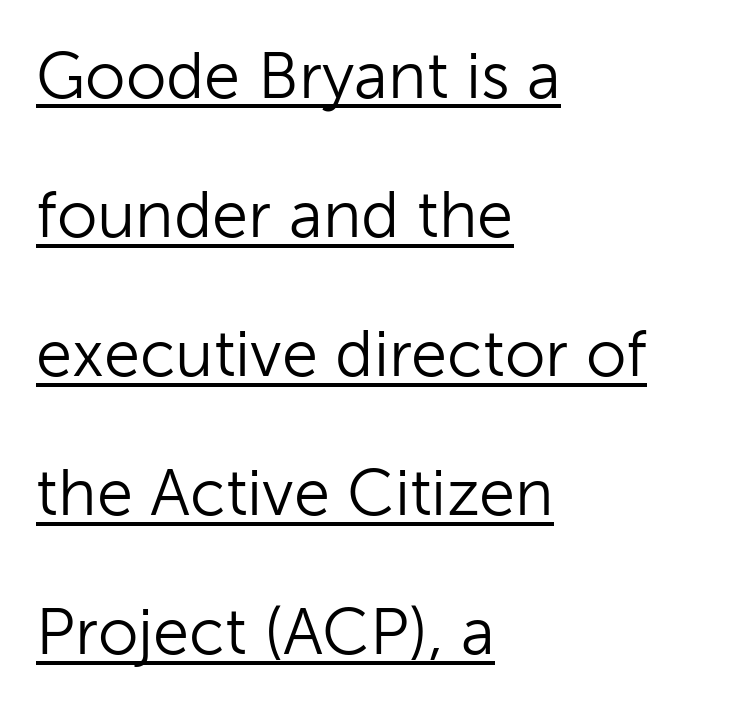
Is there much room between lines? Yes — plenty of vertical air separates them. The passage shown is not bold in any degree. This sample carries an underscore along the baseline area. Each letter keeps its own natural width here, so spacing adapts to shape. The letters sit at their default tracking, neither squeezed nor spread. The designer went with a sans here, leaving each stem footless.
